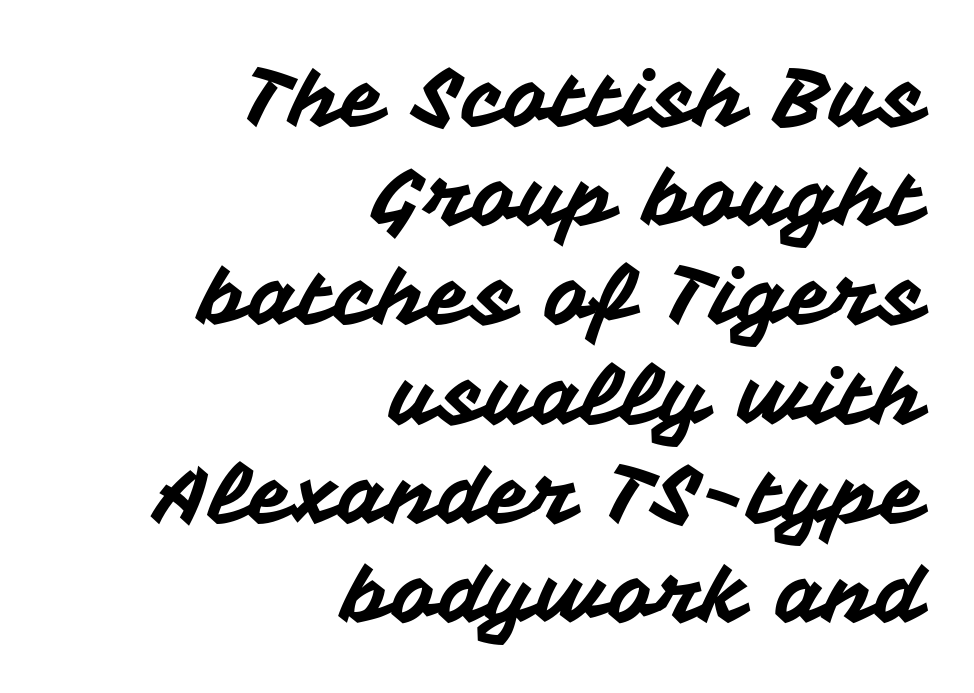
Q: Is the text italic (slanted)? A: Yes.
Q: Is the typeface a serif or a sans-serif typeface? A: Sans-serif.
Q: Is the text underlined? A: No.
Q: How is the paragraph aligned? A: Right-aligned.
Q: Is the spacing between letters normal or unusually wide? A: Normal.
Q: Width (condensed, normal, or wide)? A: Normal.
Q: Stroke contrast? A: Medium.
Q: x-height? A: Medium.
Q: Monospaced? A: No.
